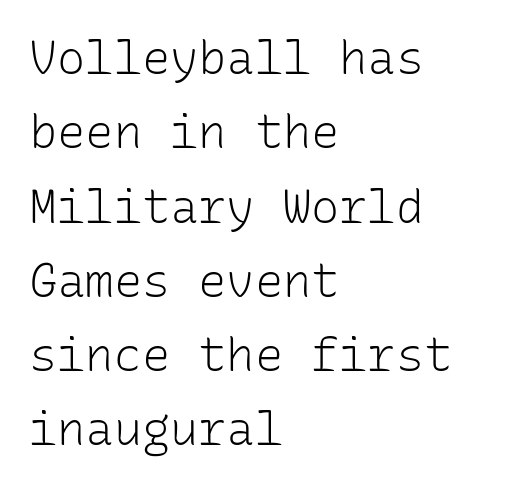
The type sits square on the baseline with zero lean. Line spacing here is normal. The ragged edge is on the right, which tells us the setting is flush left. The foot of each line stays bare and open. Tracking here is standard; glyphs follow each other at the usual distance. You can tell from the bare stems that sans-serif type was used.
